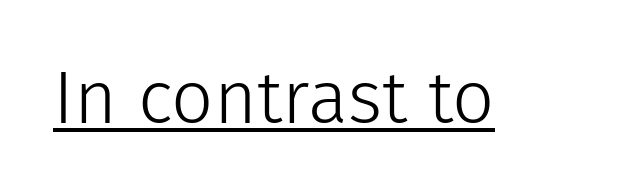
Q: Is the text bold? A: No.
Q: Is the text italic (slanted)? A: No, it is upright.
Q: Is the typeface a serif or a sans-serif typeface? A: Sans-serif.
Q: Is the text underlined? A: Yes.
Q: Is the spacing between letters normal or unusually wide? A: Normal.
Q: Width (condensed, normal, or wide)? A: Normal.
Q: Stroke contrast? A: Low.
Q: x-height? A: Medium.
Q: Monospaced? A: No.
